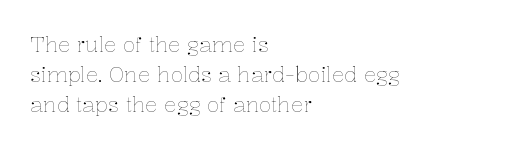
{"italic": "no", "bold": "no", "underline": "no", "align": "left", "line_spacing": "normal", "line_spacing_ratio": 1.43, "letter_spacing": "normal", "letter_spacing_em": 0.0, "glyph_px": 21}
